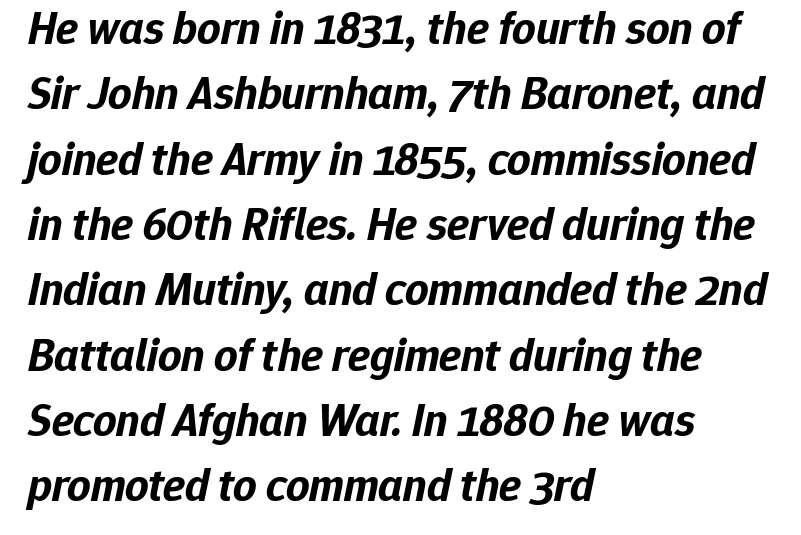
Q: Is the text bold? A: Yes.
Q: Is the text italic (slanted)? A: Yes, it leans right by about 12 degrees.
Q: Is the text underlined? A: No.
Q: How is the paragraph aligned? A: Left-aligned.
Q: Is the spacing between letters normal or unusually wide? A: Normal.
Q: Is the spacing between lines tight, normal or loose? A: Normal.
Q: Width (condensed, normal, or wide)? A: Normal.
Q: Stroke contrast? A: Low.
Q: x-height? A: Medium.
Q: Monospaced? A: No.
